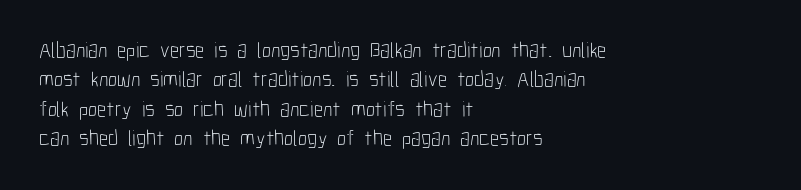
The image shows 22 px text type, upright; set left-aligned, normal line spacing (1.34x), normal letter spacing, not underlined.
